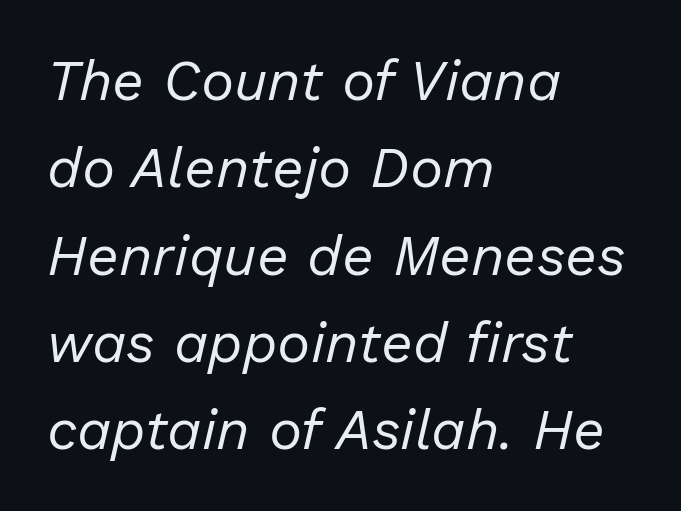
Would a proofreader flag this as italicized? Yes. Horizontally, the lines are justified to the leading edge only. Whoever set this chose a conventional vertical rhythm. Unmarked baselines from the first word to the last. Stems here are at most as thick as an everyday book face. The tracking reads as untouched default to a designer's eye.
